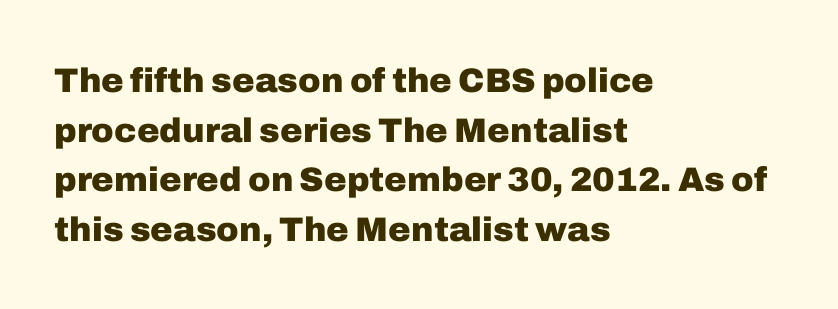
Q: Is the text bold? A: Yes.
Q: Is the text italic (slanted)? A: No, it is upright.
Q: Is the typeface a serif or a sans-serif typeface? A: Sans-serif.
Q: Is the text underlined? A: No.
Q: How is the paragraph aligned? A: Left-aligned.
Q: Is the spacing between letters normal or unusually wide? A: Normal.
Q: Is the spacing between lines tight, normal or loose? A: Normal.
Q: Width (condensed, normal, or wide)? A: Normal.
Q: Stroke contrast? A: Low.
Q: x-height? A: Medium.
Q: Monospaced? A: No.
